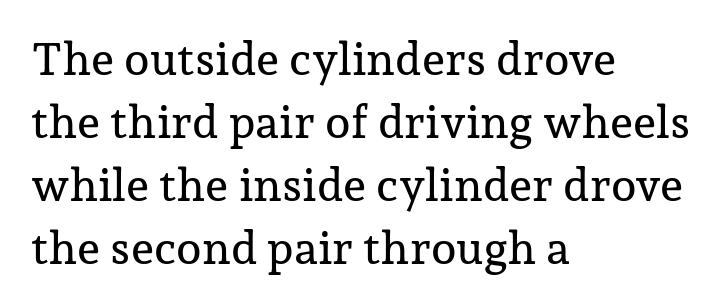
Q: Is the text italic (slanted)? A: No, it is upright.
Q: Is the typeface a serif or a sans-serif typeface? A: Serif.
Q: Is the text underlined? A: No.
Q: How is the paragraph aligned? A: Left-aligned.
Q: Is the spacing between letters normal or unusually wide? A: Normal.
Q: Is the spacing between lines tight, normal or loose? A: Normal.
Q: Width (condensed, normal, or wide)? A: Normal.
Q: Stroke contrast? A: Low.
Q: x-height? A: Medium.
Q: Monospaced? A: No.
